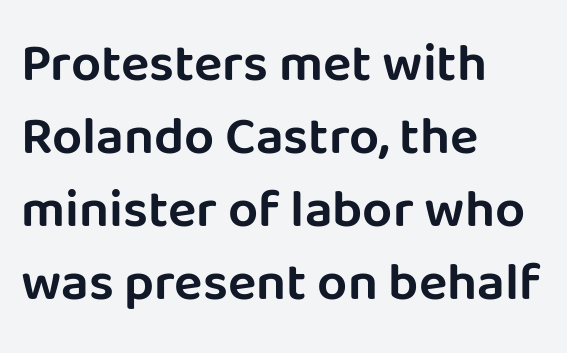
{"serif": "no", "italic": "no", "width": "normal", "stroke_contrast": "low", "x_height": "large", "monospaced": "no", "underline": "no", "align": "left", "line_spacing": "normal", "line_spacing_ratio": 1.38, "letter_spacing": "normal", "letter_spacing_em": 0.0, "glyph_px": 53}
